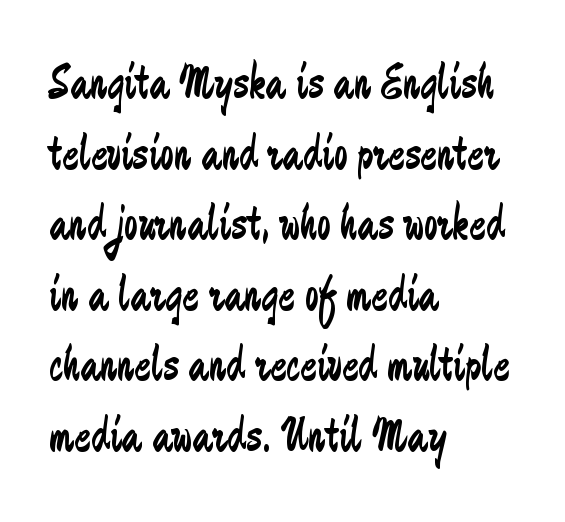
{"serif": "no", "bold": "no", "weight": "regular", "width": "condensed", "stroke_contrast": "low", "x_height": "small", "monospaced": "no", "underline": "no", "align": "left", "line_spacing": "normal", "line_spacing_ratio": 1.44, "letter_spacing": "normal", "letter_spacing_em": 0.0, "glyph_px": 49}
